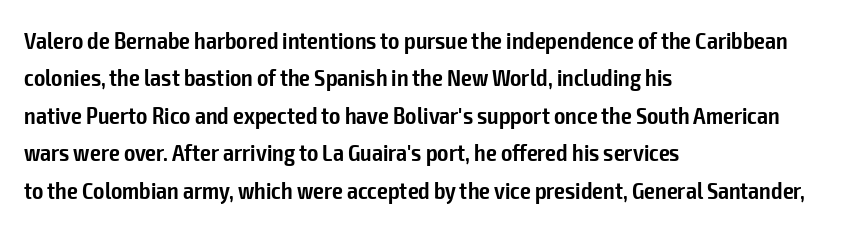
{"italic": "no", "bold": "semi", "underline": "no", "align": "left", "line_spacing": "normal", "line_spacing_ratio": 1.56, "letter_spacing": "normal", "letter_spacing_em": 0.0, "glyph_px": 24}
